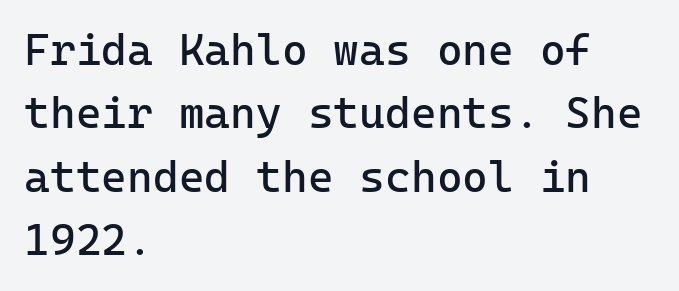
The image shows 44 px regular-weight sans-serif type, upright; set left-aligned, normal line spacing (1.44x), normal letter spacing, not underlined; low stroke contrast and a medium x-height.
